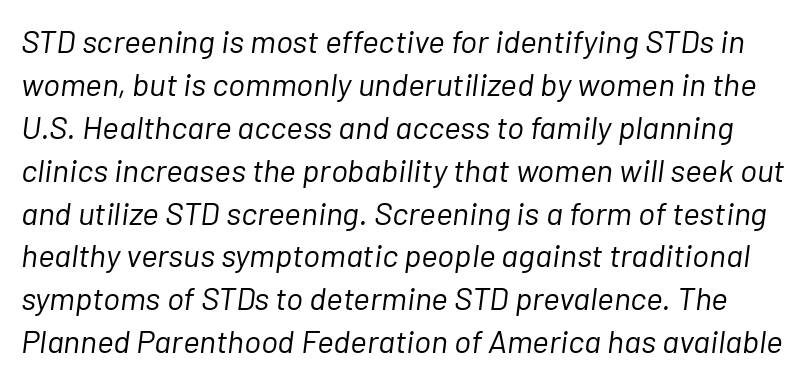
The axis of the letterforms is tilted away from vertical. Leading matches the norm, producing a regular column. Compared with a typical body face, this is equally light or lighter still. No extra tracking has been applied to these lines. The baseline area is clear.
